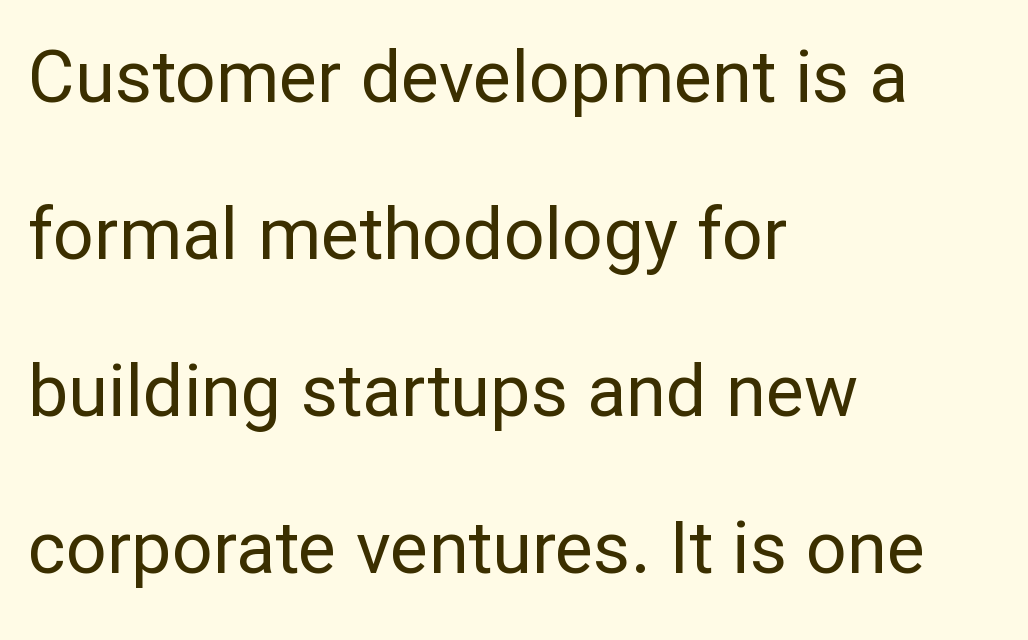
The cut favours lightness, reaching ordinary text weight at its darkest. When letters stand straight like this, we call the style roman or upright. The face used here is proportionally spaced, like ordinary book or web type. Casual observation: everything's shoved over to the left. Type without underlining.
